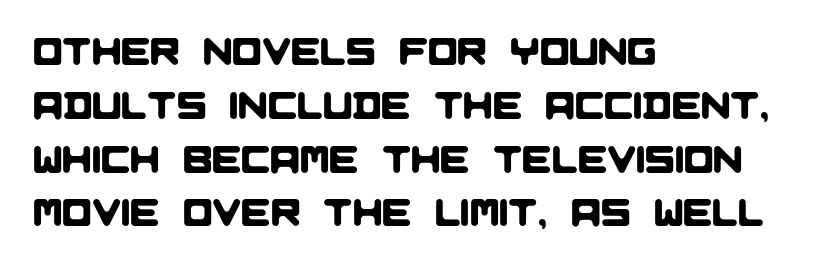
{"serif": "no", "width": "normal", "stroke_contrast": "low", "x_height": "large", "monospaced": "no", "underline": "no", "align": "left", "line_spacing": "normal", "line_spacing_ratio": 1.38, "letter_spacing": "normal", "letter_spacing_em": 0.0, "glyph_px": 39}
